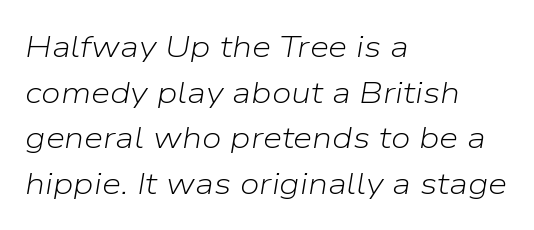
The letters advance in unequal steps, a hallmark of proportional type. The vertical gap from one line to the next is medium. Letters rest on an invisible, unmarked baseline. Italic? Definitely — the glyphs are oblique. Summary of weight: not heavy and not bold.
